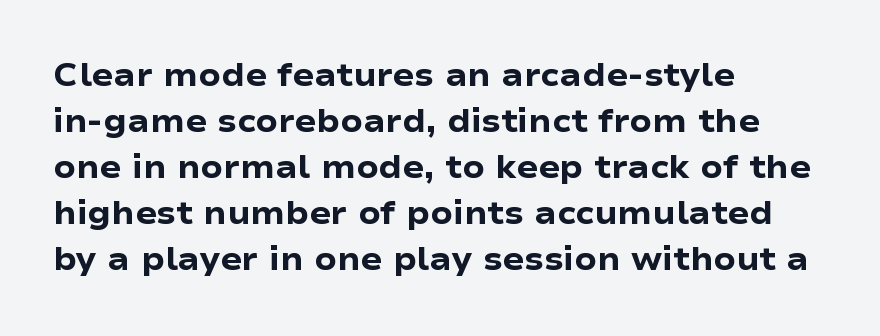
The rendering anchors every line to the left-hand side. Evenly set lines give the paragraph a standard silhouette. These lines are rendered in a variable-pitch font. Words float on clear page, feet unadorned. Chunky letters — that's bold for sure. Type style note: lacks serifs.
